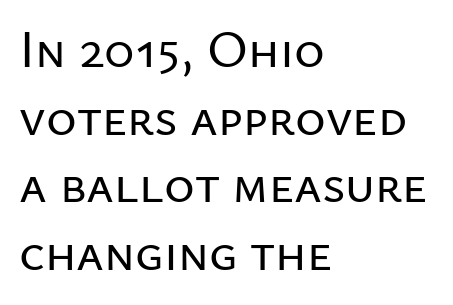
The image shows 52 px sans-serif type, upright; set left-aligned, normal line spacing (1.3x), normal letter spacing, not underlined; low stroke contrast and a medium x-height.
